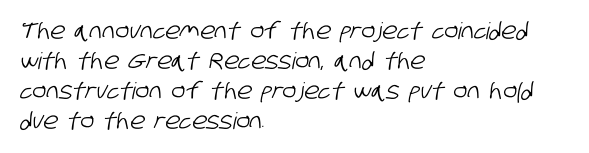
{"underline": "no", "align": "left", "line_spacing": "normal", "line_spacing_ratio": 1.31, "letter_spacing": "normal", "letter_spacing_em": 0.0, "glyph_px": 23}
